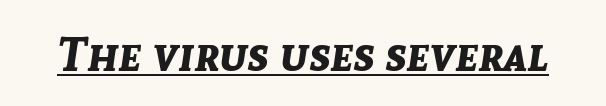
The rendering uses natural spacing where letterforms have individual widths. The whole block is typeset with a tilt. Caption: bold face, heavy strokes. The glyphs are accompanied by a horizontal stroke just below them.
